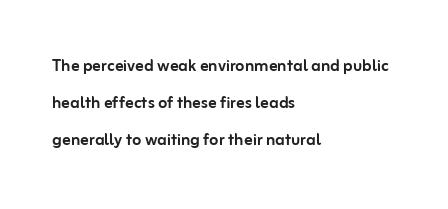
Q: Is the text italic (slanted)? A: No, it is upright.
Q: Is the text underlined? A: No.
Q: How is the paragraph aligned? A: Left-aligned.
Q: Is the spacing between letters normal or unusually wide? A: Normal.
